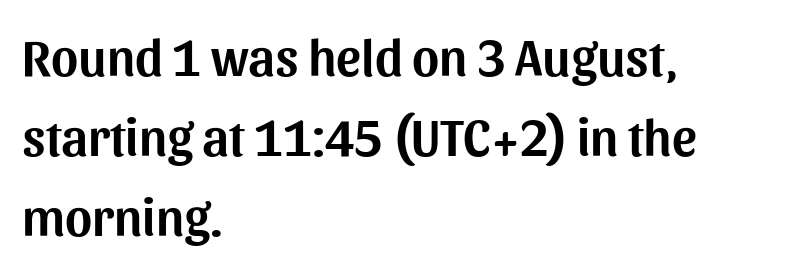
{"serif": "no", "italic": "no", "width": "normal", "stroke_contrast": "medium", "x_height": "medium", "monospaced": "no", "underline": "no", "align": "left", "line_spacing": "normal", "line_spacing_ratio": 1.54, "letter_spacing": "normal", "letter_spacing_em": 0.0, "glyph_px": 52}
